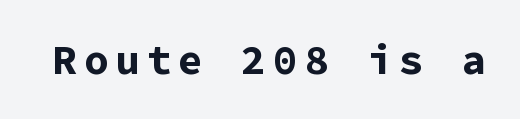
The image shows 41 px bold sans-serif type, upright, monospaced; set not underlined; low stroke contrast and a medium x-height.
